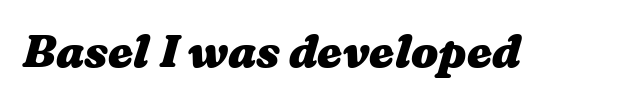
The image shows 45 px heavy, wide type; set normal letter spacing, not underlined; medium stroke contrast and a medium x-height.
